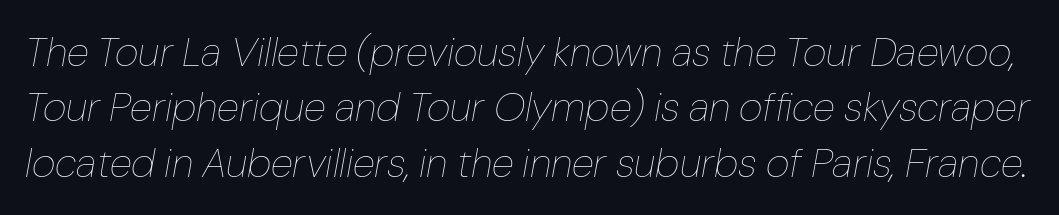
Q: Is the text bold? A: No.
Q: Is the text italic (slanted)? A: Yes, it leans right by about 10 degrees.
Q: Is the text underlined? A: No.
Q: Is the spacing between letters normal or unusually wide? A: Normal.
Q: Is the spacing between lines tight, normal or loose? A: Normal.
Q: Width (condensed, normal, or wide)? A: Normal.
Q: Stroke contrast? A: Low.
Q: x-height? A: Medium.
Q: Monospaced? A: No.
